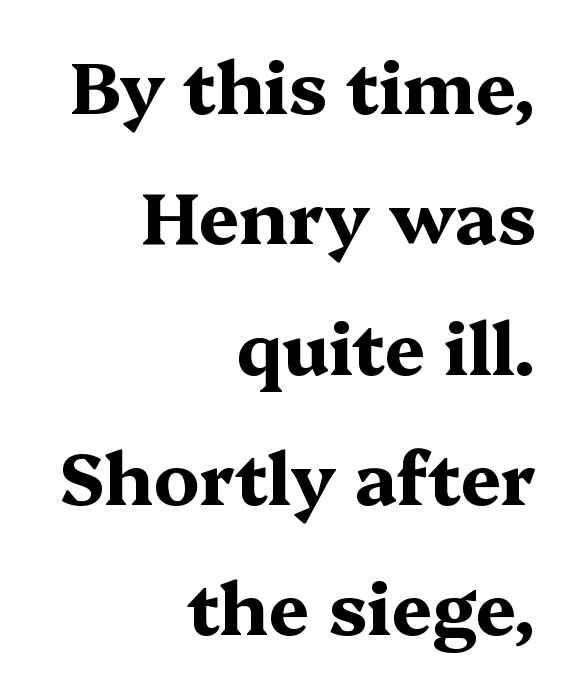
{"serif": "yes", "italic": "no", "bold": "yes", "weight": "bold", "width": "wide", "stroke_contrast": "medium", "x_height": "medium", "monospaced": "no", "underline": "no", "align": "right", "line_spacing_ratio": 1.81, "letter_spacing": "normal", "letter_spacing_em": 0.0, "glyph_px": 72}
